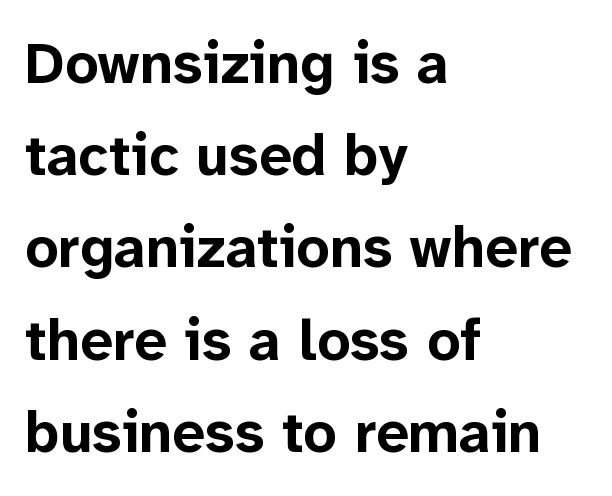
Is this a fixed-width face? No — the glyphs have proportional, varying widths. Short note: letters normally spaced. The passage shown is typeset with a sans-serif family. Designer's note — italics off, roman on. Reading down the block, your eye returns to a fixed left position each line. Type without underlining.
